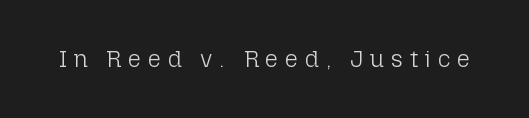
Q: Is the text bold? A: No.
Q: Is the text italic (slanted)? A: No, it is upright.
Q: Is the text underlined? A: No.
Q: Is the spacing between letters normal or unusually wide? A: Unusually wide.
